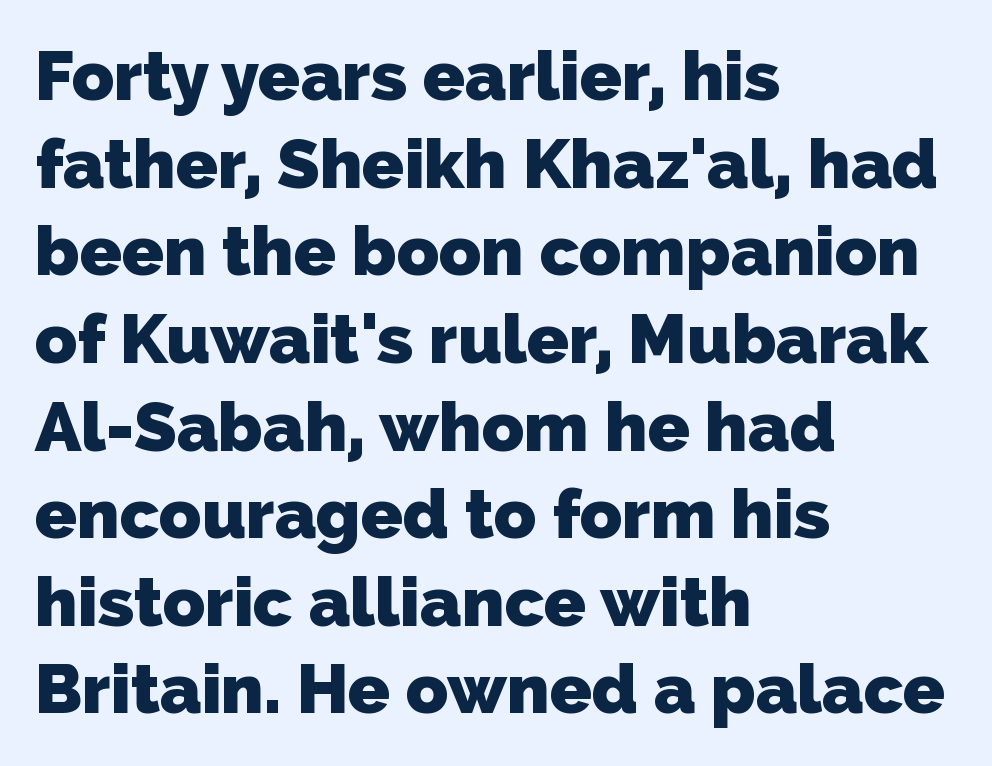
The passage shown stacks its lines at a standard gap. The designer went with a sans here, leaving each stem footless. A typesetter would call this proportional, since set widths differ per character. Chunky letters — that's bold for sure. The letters sit at their default tracking, neither squeezed nor spread. The strip under each line holds only bare page.
